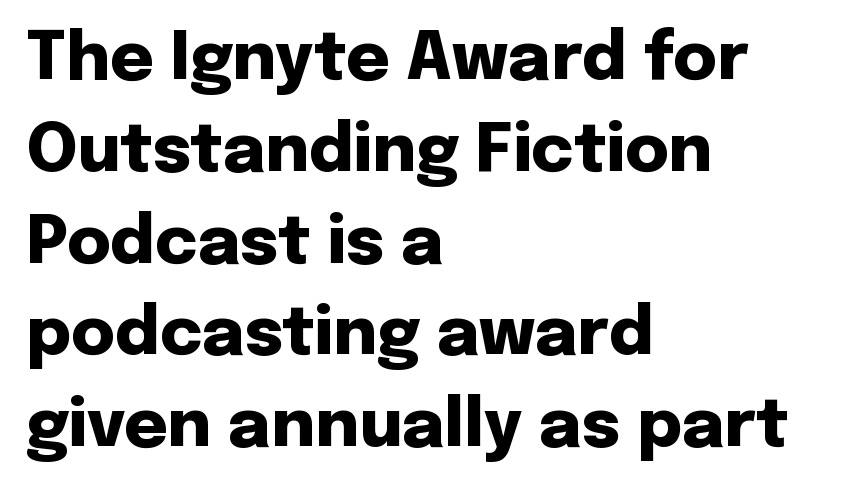
The image shows 67 px heavy sans-serif type, upright; set left-aligned, normal line spacing (1.37x), normal letter spacing, not underlined; low stroke contrast and a medium x-height.
